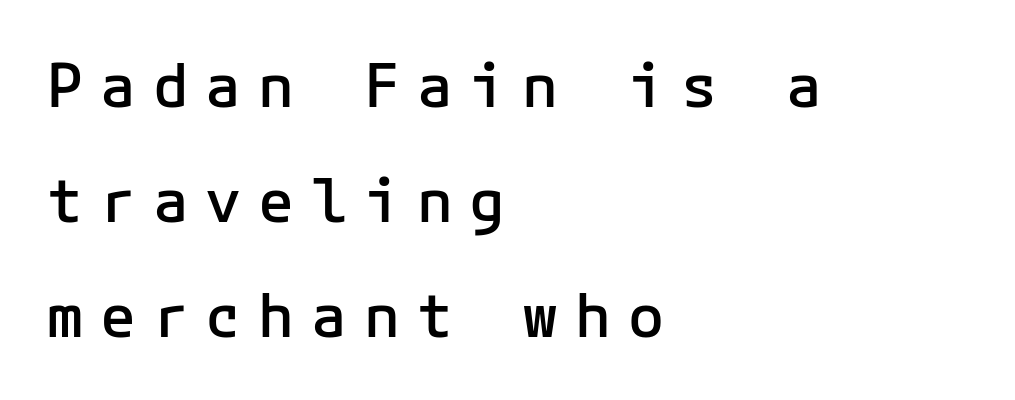
Stroke thickness is moderately raised; the sample reads as semibold. Does the lettering tilt? It doesn't — this is upright. The paragraph shown leans on its left margin. Reading down the column, the eye jumps a long way to each next line. Tracking value appears strongly positive — letters spread wide. Looks like terminal output: every glyph gets an equal slot.
